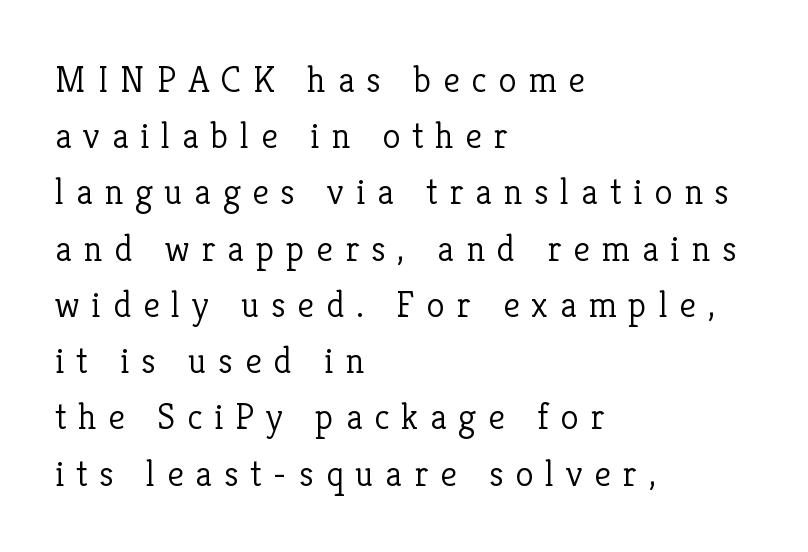
Is this a fixed-width face? No — the glyphs have proportional, varying widths. The letters stand straight up with perfectly vertical stems. The rendering inserts visible extra space after every character. The words here are not underlined. Reading down the block, your eye returns to a fixed left position each line. A quiet, ordinary-to-light weight characterises the typeface.
